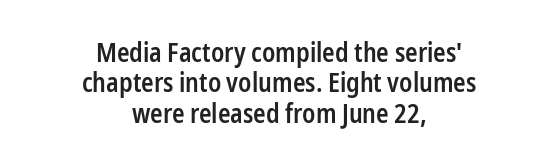
Q: Is the text bold? A: Semi-bold.
Q: Is the text italic (slanted)? A: No, it is upright.
Q: Is the text underlined? A: No.
Q: How is the paragraph aligned? A: Centered.
Q: Is the spacing between letters normal or unusually wide? A: Normal.
